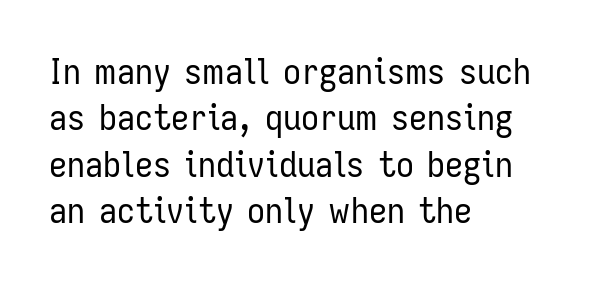
The image shows 36 px regular-weight, condensed sans-serif type, upright; set left-aligned, normal line spacing (1.29x), normal letter spacing, not underlined; low stroke contrast and a medium x-height.
